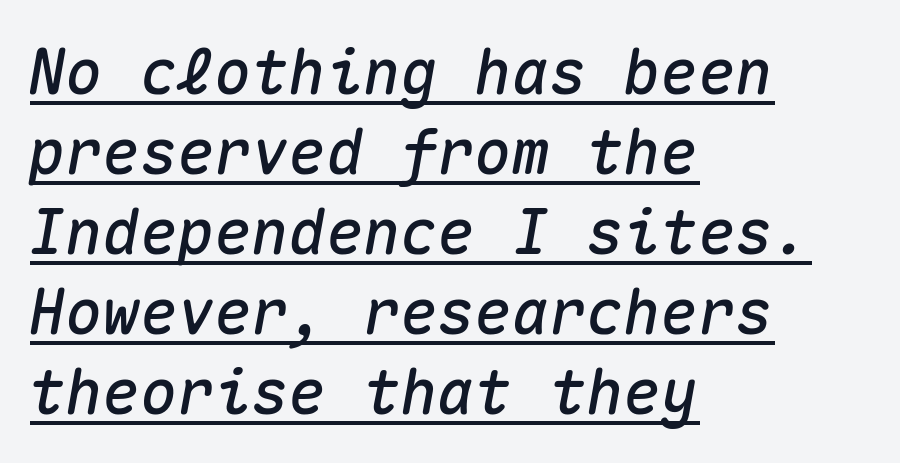
Q: Is the text italic (slanted)? A: Yes, it leans right by about 10 degrees.
Q: Is the text underlined? A: Yes.
Q: How is the paragraph aligned? A: Left-aligned.
Q: Is the spacing between letters normal or unusually wide? A: Normal.
Q: Is the spacing between lines tight, normal or loose? A: Normal.
Q: Width (condensed, normal, or wide)? A: Normal.
Q: Stroke contrast? A: Medium.
Q: x-height? A: Medium.
Q: Monospaced? A: Yes.
